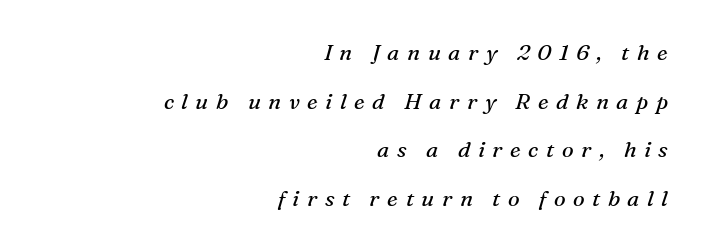
Q: Is the text bold? A: No.
Q: Is the text italic (slanted)? A: Yes, it leans right by about 16 degrees.
Q: Is the text underlined? A: No.
Q: How is the paragraph aligned? A: Right-aligned.
Q: Is the spacing between letters normal or unusually wide? A: Unusually wide.
Q: Is the spacing between lines tight, normal or loose? A: Loose.
